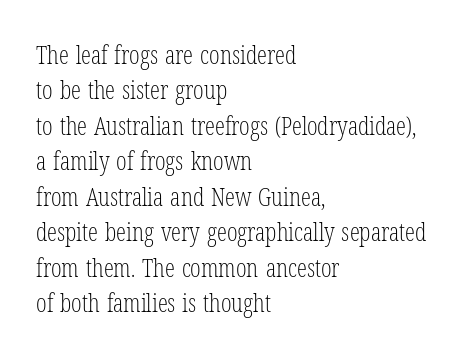
Q: Is the text bold? A: No.
Q: Is the text italic (slanted)? A: No, it is upright.
Q: Is the text underlined? A: No.
Q: How is the paragraph aligned? A: Left-aligned.
Q: Is the spacing between letters normal or unusually wide? A: Normal.
Q: Is the spacing between lines tight, normal or loose? A: Normal.
